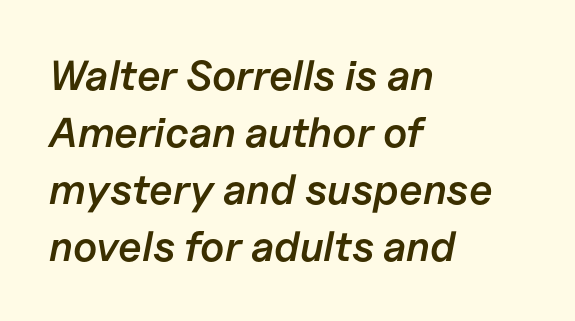
Q: Is the text bold? A: Semi-bold.
Q: Is the text italic (slanted)? A: Yes, it leans right by about 11 degrees.
Q: Is the text underlined? A: No.
Q: How is the paragraph aligned? A: Left-aligned.
Q: Is the spacing between letters normal or unusually wide? A: Normal.
Q: Is the spacing between lines tight, normal or loose? A: Normal.
Q: Width (condensed, normal, or wide)? A: Normal.
Q: Stroke contrast? A: Low.
Q: x-height? A: Medium.
Q: Monospaced? A: No.
